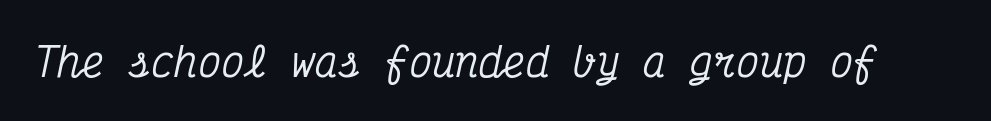
The image shows 39 px condensed serif type, italic (leaning right), monospaced; set normal letter spacing, not underlined; medium stroke contrast and a medium x-height.
